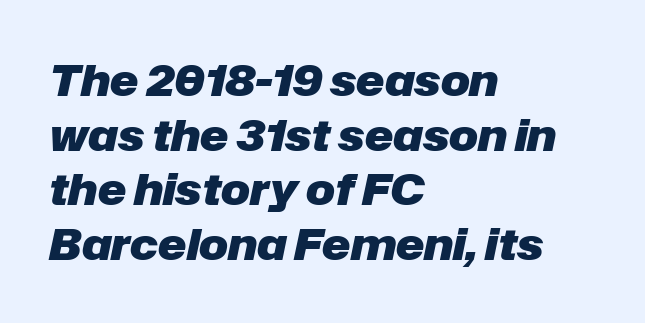
{"italic": "yes", "lean": "right", "slant_degrees": 12, "bold": "yes", "weight": "heavy", "width": "normal", "stroke_contrast": "low", "x_height": "medium", "monospaced": "no", "underline": "no", "align": "left", "line_spacing": "normal", "line_spacing_ratio": 1.27, "letter_spacing": "normal", "letter_spacing_em": 0.0, "glyph_px": 43}
